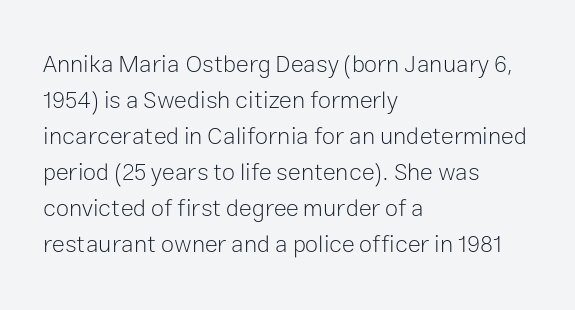
Q: Is the text bold? A: No.
Q: Is the text italic (slanted)? A: No, it is upright.
Q: Is the text underlined? A: No.
Q: How is the paragraph aligned? A: Left-aligned.
Q: Is the spacing between letters normal or unusually wide? A: Normal.
Q: Is the spacing between lines tight, normal or loose? A: Normal.
